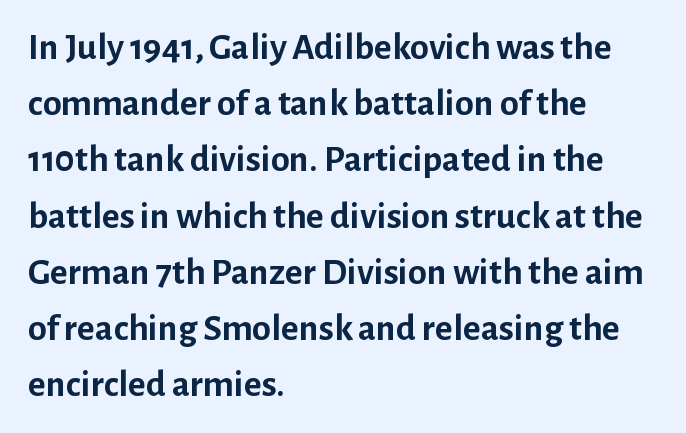
The image shows 38 px semibold sans-serif type, upright; set left-aligned, normal line spacing (1.48x), normal letter spacing, not underlined; low stroke contrast and a medium x-height.
